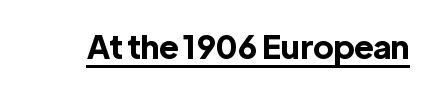
Q: Is the text bold? A: Yes.
Q: Is the text italic (slanted)? A: No, it is upright.
Q: Is the typeface a serif or a sans-serif typeface? A: Sans-serif.
Q: Is the text underlined? A: Yes.
Q: Is the spacing between letters normal or unusually wide? A: Normal.
Q: Width (condensed, normal, or wide)? A: Normal.
Q: x-height? A: Medium.
Q: Monospaced? A: No.
